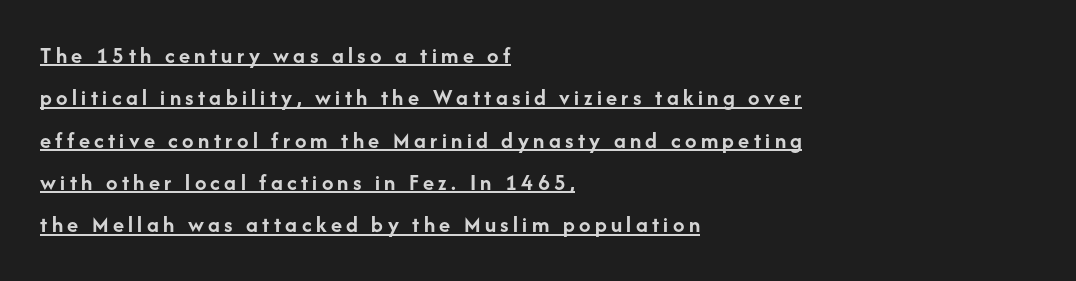
The image shows 23 px bold type, upright; set left-aligned, line spacing 1.84x, underlined.
